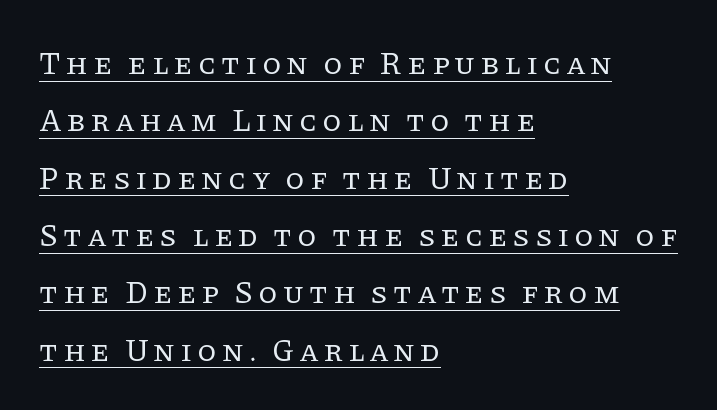
The image shows 31 px regular-weight serif type, upright; set left-aligned, line spacing 1.85x, underlined; low stroke contrast and a large x-height.
